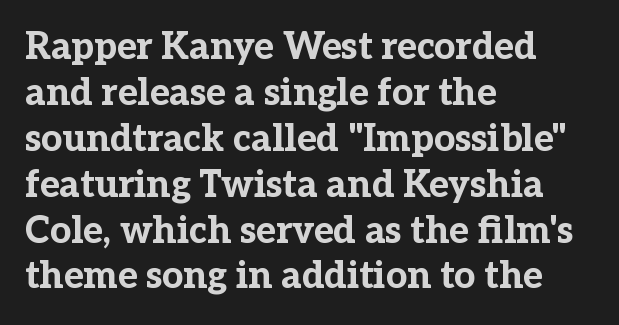
Proportional: the letters do not fall into vertical columns. Short note: letters normally spaced. Nobody drew a line under any word here. The paragraph has a hard left edge and a soft right edge. Notice how the stems are strictly vertical — no italics here. You can tell from the footed stems that serif type was used.
